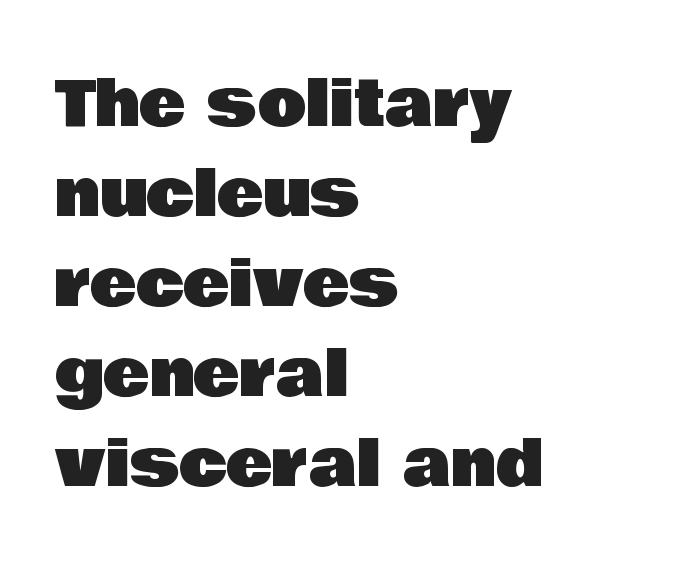
Descenders are the only things crossing below the line. The specimen reads as upright at a glance. Note the varied advance widths — an 'i' is clearly narrower than an 'm'. The passage shown is typeset with a sans-serif family.
